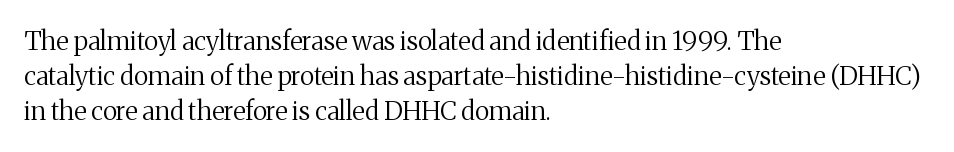
The image shows 26 px text type, upright; set left-aligned, normal line spacing (1.34x), normal letter spacing, not underlined.
